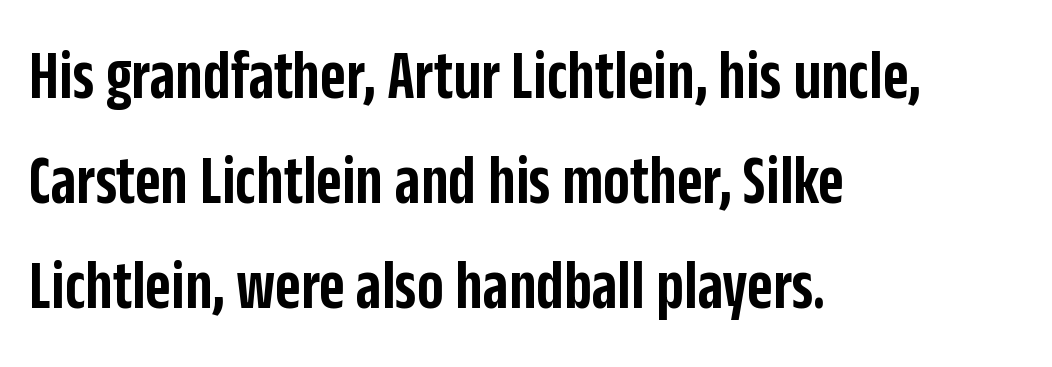
Q: Is the text bold? A: Semi-bold.
Q: Is the text italic (slanted)? A: No, it is upright.
Q: Is the typeface a serif or a sans-serif typeface? A: Sans-serif.
Q: Is the text underlined? A: No.
Q: How is the paragraph aligned? A: Left-aligned.
Q: Is the spacing between letters normal or unusually wide? A: Normal.
Q: Is the spacing between lines tight, normal or loose? A: Normal.
Q: Width (condensed, normal, or wide)? A: Condensed.
Q: Stroke contrast? A: Low.
Q: x-height? A: Large.
Q: Monospaced? A: No.
